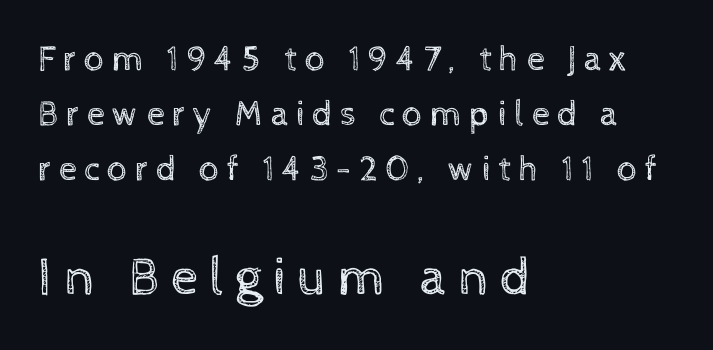
Q: Is the text bold? A: No.
Q: Is the text italic (slanted)? A: No, it is upright.
Q: Is the text underlined? A: No.
Q: How is the paragraph aligned? A: Left-aligned.
Q: Is the spacing between letters normal or unusually wide? A: Unusually wide.
Q: Is the spacing between lines tight, normal or loose? A: Normal.
Q: Which block of text is set in a larger size, the first (top) or the second (bottom)? A: The second (bottom) one.
Q: Width (condensed, normal, or wide)? A: Normal.
Q: x-height? A: Medium.
Q: Monospaced? A: No.
